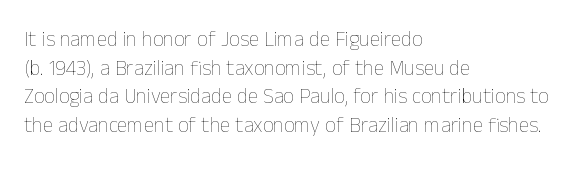
The image shows 21 px text type, upright; set left-aligned, normal line spacing (1.36x), normal letter spacing, not underlined.
